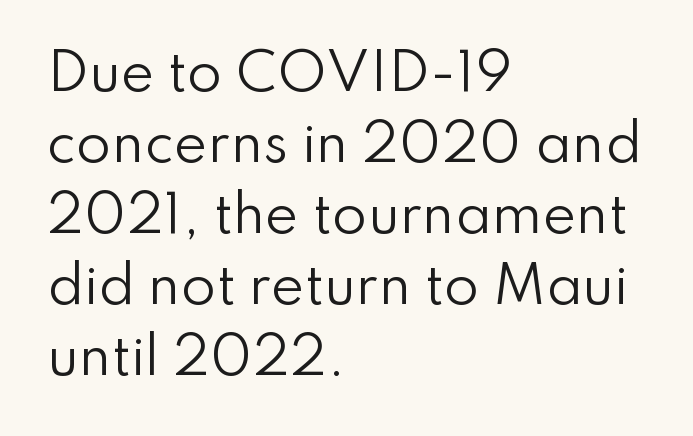
Q: Is the text bold? A: No.
Q: Is the text italic (slanted)? A: No, it is upright.
Q: Is the typeface a serif or a sans-serif typeface? A: Sans-serif.
Q: Is the text underlined? A: No.
Q: How is the paragraph aligned? A: Left-aligned.
Q: Is the spacing between letters normal or unusually wide? A: Normal.
Q: Is the spacing between lines tight, normal or loose? A: Normal.
Q: Width (condensed, normal, or wide)? A: Normal.
Q: Stroke contrast? A: Low.
Q: x-height? A: Small.
Q: Monospaced? A: No.
